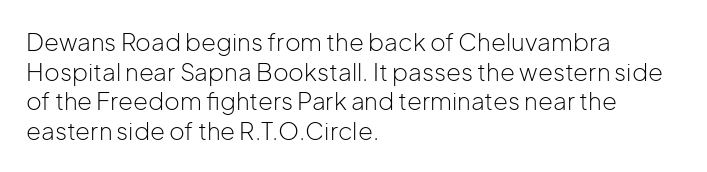
The image shows 24 px text type, upright; set left-aligned, line spacing 1.23x, normal letter spacing, not underlined.
